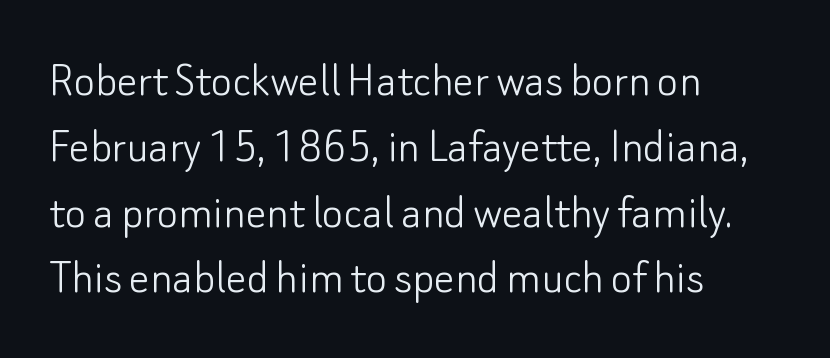
Q: Is the text bold? A: No.
Q: Is the text italic (slanted)? A: No, it is upright.
Q: Is the typeface a serif or a sans-serif typeface? A: Sans-serif.
Q: Is the text underlined? A: No.
Q: How is the paragraph aligned? A: Left-aligned.
Q: Is the spacing between letters normal or unusually wide? A: Normal.
Q: Is the spacing between lines tight, normal or loose? A: Normal.
Q: Width (condensed, normal, or wide)? A: Normal.
Q: Stroke contrast? A: Low.
Q: x-height? A: Small.
Q: Monospaced? A: No.
